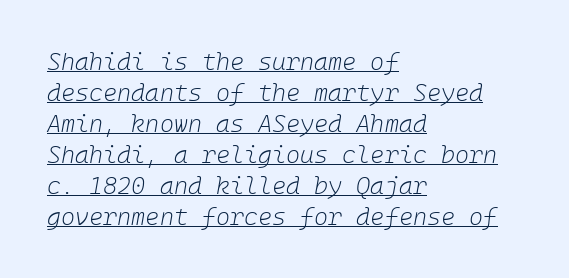
The image shows 24 px text type, italic (leaning right); set left-aligned, normal line spacing (1.29x), normal letter spacing, underlined.
